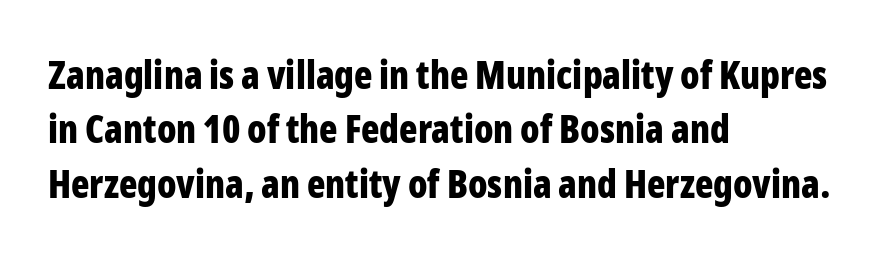
The image shows 38 px bold, condensed sans-serif type, upright; set left-aligned, normal line spacing (1.43x), normal letter spacing, not underlined; low stroke contrast and a medium x-height.
